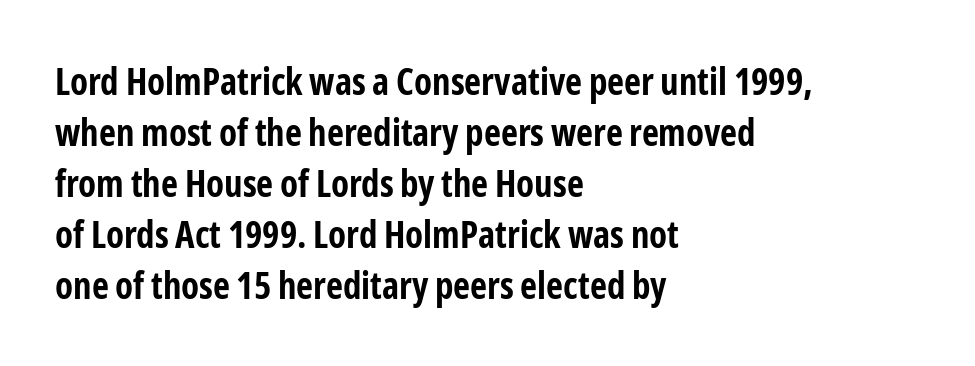
The image shows 37 px bold, condensed sans-serif type, upright; set left-aligned, normal line spacing (1.38x), normal letter spacing, not underlined; low stroke contrast and a medium x-height.
